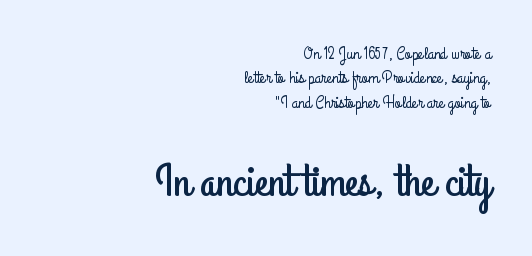
The image shows 46 px condensed sans-serif type; set right-aligned, normal line spacing (1.36x), normal letter spacing, not underlined; the second (bottom) block is 2.56x larger; low stroke contrast and a small x-height.
